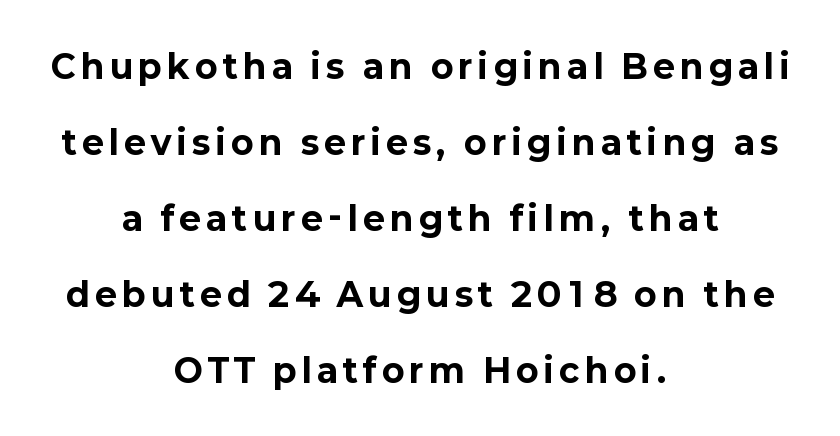
The lines are quadded center. The specimen omits any rule beneath the text block's lines. The passage shown is typeset with a sans-serif family. Compared with an ordinary text face, these strokes are far heavier — a full bold. Spacing verdict: proportional, widths tailored to each character.
